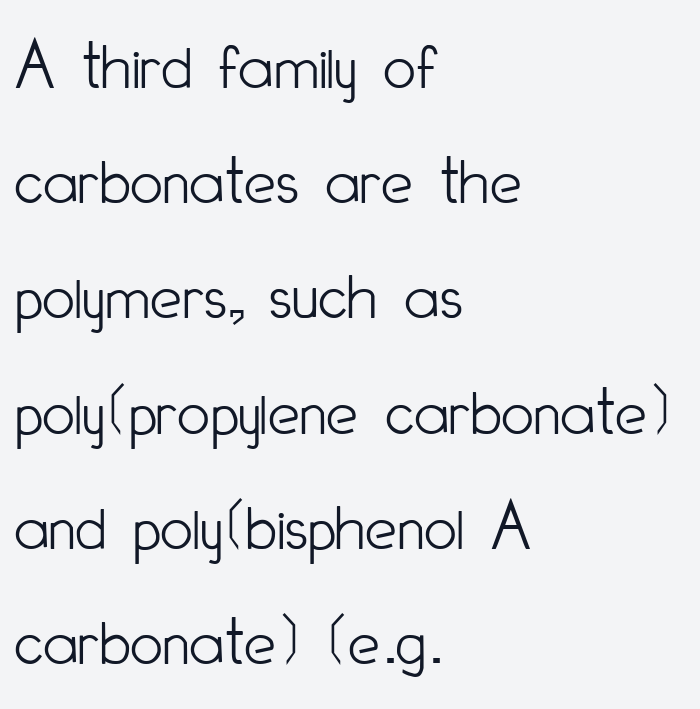
The image shows 72 px light, condensed sans-serif type, upright; set left-aligned, normal line spacing (1.6x), normal letter spacing, not underlined; low stroke contrast and a small x-height.
